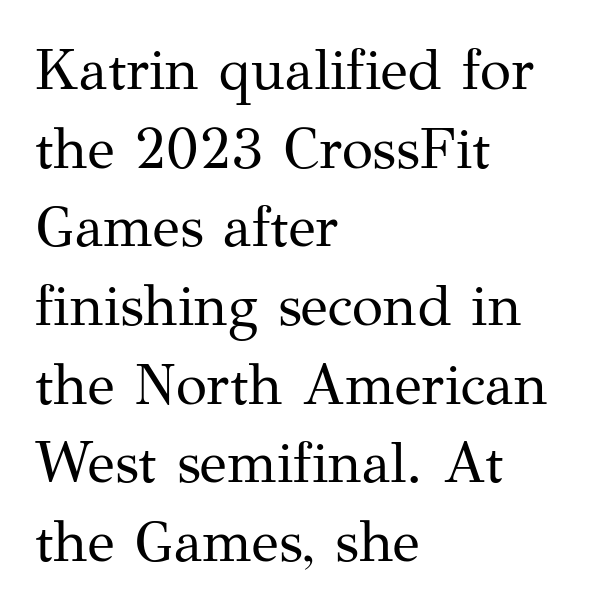
A quiet, ordinary-to-light weight characterises the typeface. Stroke terminals: seriffed. Whoever set this chose a conventional vertical rhythm. This rendering uses left alignment, leaving the right contour irregular. Varying glyph widths throughout — classic text-font behaviour.
